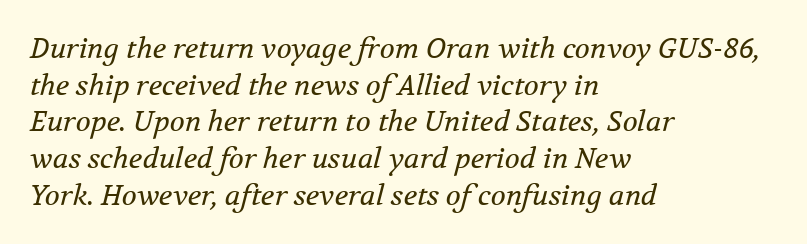
{"serif": "yes", "italic": "yes", "lean": "right", "slant_degrees": 12, "bold": "no", "weight": "regular", "width": "normal", "stroke_contrast": "medium", "x_height": "medium", "monospaced": "no", "underline": "no", "align": "left", "line_spacing": "normal", "line_spacing_ratio": 1.31, "letter_spacing": "normal", "letter_spacing_em": 0.0, "glyph_px": 28}
